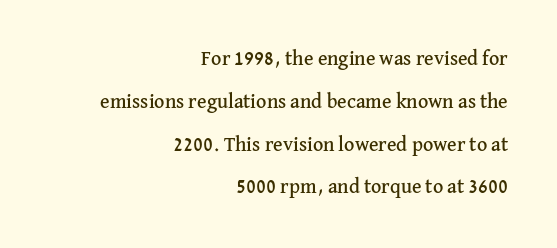
Q: Is the text italic (slanted)? A: No, it is upright.
Q: Is the text underlined? A: No.
Q: How is the paragraph aligned? A: Right-aligned.
Q: Is the spacing between letters normal or unusually wide? A: Normal.
Q: Is the spacing between lines tight, normal or loose? A: Loose.
